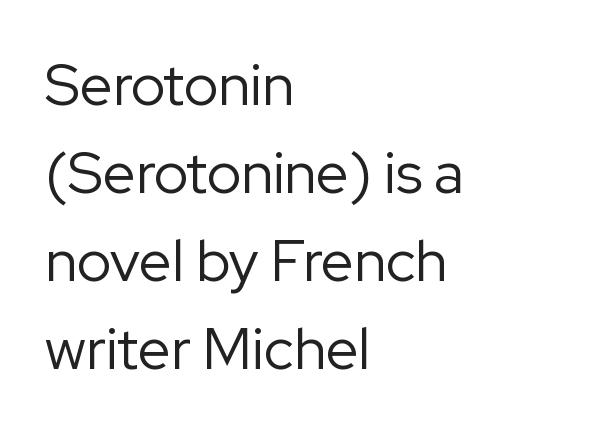
{"serif": "no", "italic": "no", "bold": "no", "weight": "regular", "width": "normal", "stroke_contrast": "low", "x_height": "medium", "monospaced": "no", "underline": "no", "align": "left", "line_spacing": "normal", "line_spacing_ratio": 1.52, "letter_spacing": "normal", "letter_spacing_em": 0.0, "glyph_px": 58}
